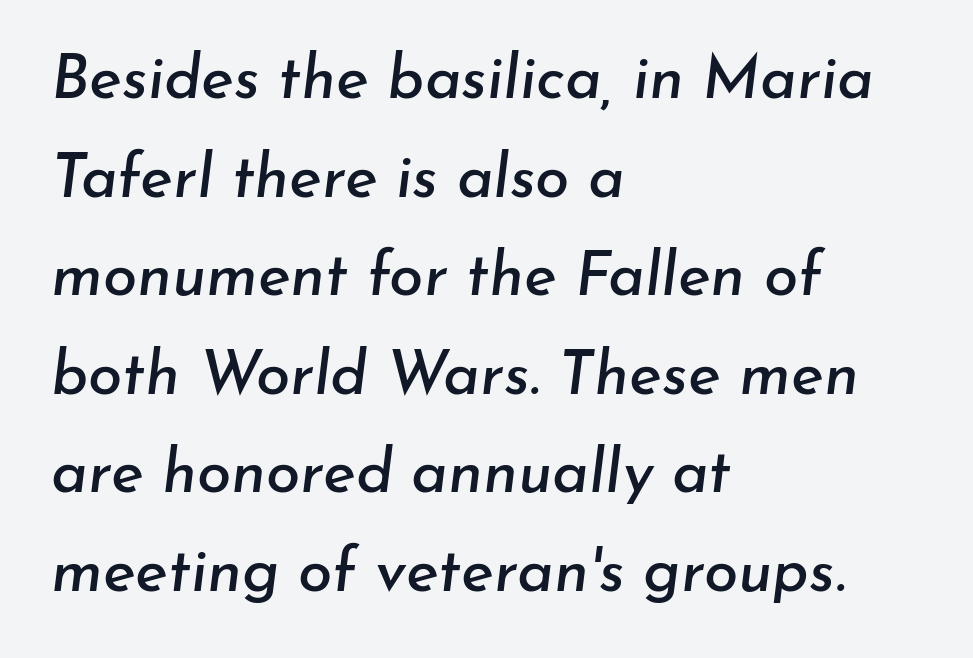
The image shows 62 px text type, italic (leaning right); set left-aligned, normal line spacing (1.59x), normal letter spacing, not underlined; low stroke contrast and a small x-height.
